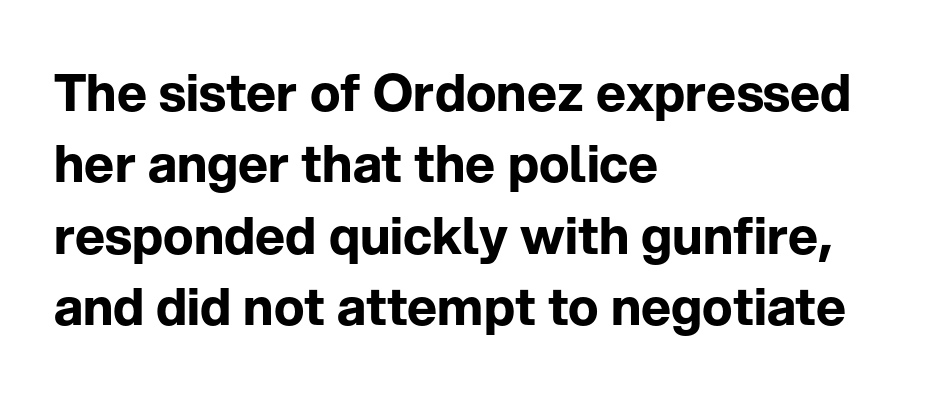
Style check: upright. Looks like regular typesetting: each glyph gets only the width it needs. One glance says typical: line gaps are just what's usual. This sample uses plain, unmodified letter spacing. Bare-footed words on every line. One-word summary of the alignment: left.
